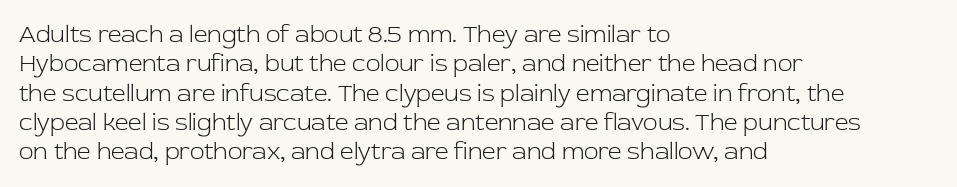
The image shows 24 px text type, upright; set left-aligned, line spacing 1.22x, normal letter spacing, not underlined.
